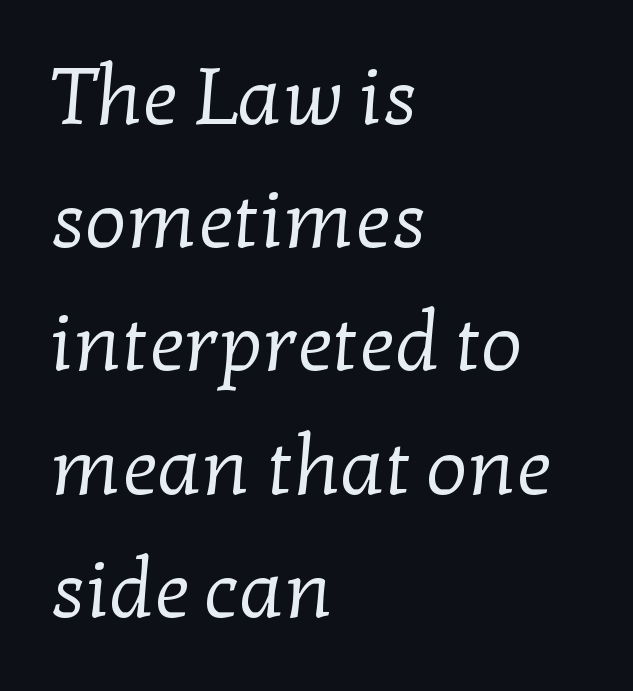
Looks like regular typesetting: each glyph gets only the width it needs. The designer left line spacing at the default. The characters are drawn with everyday or finer stroke widths. Notice how the passage keeps a crisp vertical edge on the left only.
